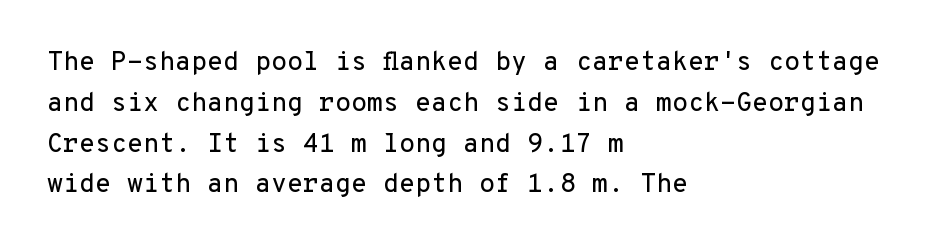
{"italic": "no", "underline": "no", "align": "left", "line_spacing": "normal", "line_spacing_ratio": 1.57, "letter_spacing": "normal", "letter_spacing_em": 0.0, "glyph_px": 26}
